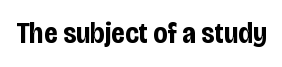
Glyph-to-glyph distance matches everyday printed text. Heavy, bold letterforms. Tall strokes in this sample are plumb rather than angled. You could not count columns in this text — the font is proportionally spaced.
